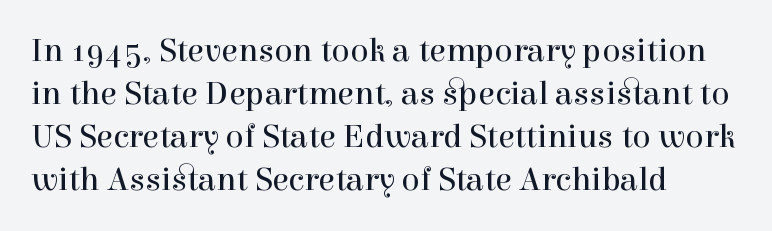
Q: Is the text bold? A: No.
Q: Is the text italic (slanted)? A: No, it is upright.
Q: Is the typeface a serif or a sans-serif typeface? A: Serif.
Q: Is the text underlined? A: No.
Q: How is the paragraph aligned? A: Left-aligned.
Q: Is the spacing between letters normal or unusually wide? A: Normal.
Q: Is the spacing between lines tight, normal or loose? A: Normal.
Q: Width (condensed, normal, or wide)? A: Normal.
Q: x-height? A: Medium.
Q: Monospaced? A: No.
